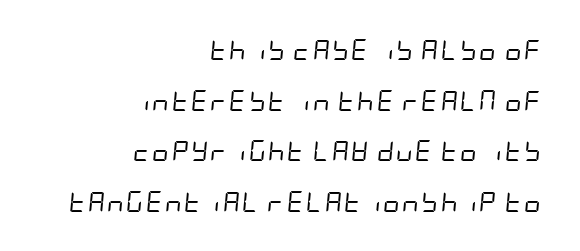
Q: Is the text bold? A: No.
Q: Is the text italic (slanted)? A: Yes, it leans right by about 5 degrees.
Q: Is the text underlined? A: No.
Q: How is the paragraph aligned? A: Right-aligned.
Q: Is the spacing between lines tight, normal or loose? A: Loose.
